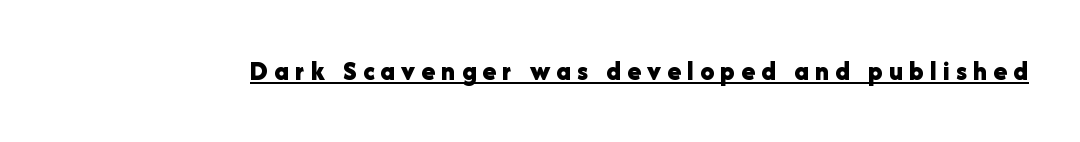
The image shows 28 px bold sans-serif type, upright; set unusually wide letter spacing (+0.22 em), underlined; low stroke contrast and a medium x-height.
